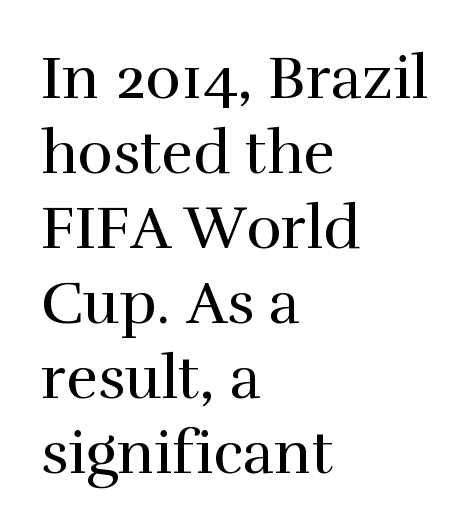
The image shows 60 px regular-weight serif type, upright; set left-aligned, normal line spacing (1.25x), normal letter spacing, not underlined; high stroke contrast and a medium x-height.
